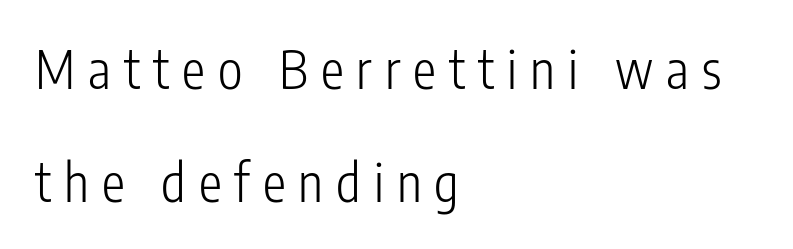
{"serif": "no", "italic": "no", "bold": "no", "weight": "light", "width": "condensed", "stroke_contrast": "low", "x_height": "medium", "monospaced": "no", "underline": "no", "align": "left", "line_spacing": "loose", "line_spacing_ratio": 2.17, "letter_spacing": "wide", "letter_spacing_em": 0.25, "glyph_px": 52}
